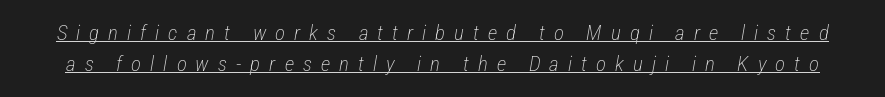
A typesetter would call this heavily tracked-out type. Somebody hit Ctrl+U on this one — the words are underlined. No heavy texture on the line: the type isn't bold. This sample uses an oblique cut, with every glyph tilted off the vertical. The vertical gap from one line to the next is medium.
